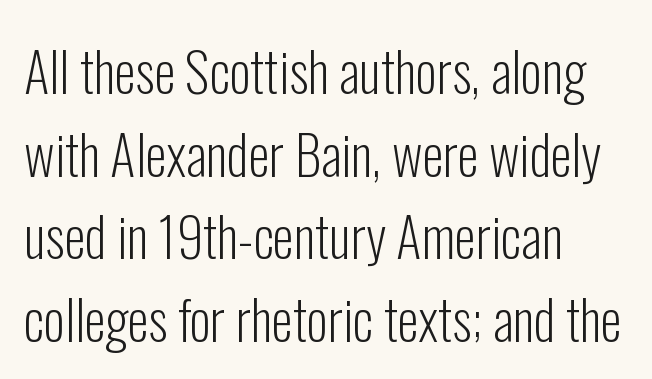
{"serif": "no", "italic": "no", "bold": "no", "weight": "light", "width": "condensed", "stroke_contrast": "low", "x_height": "medium", "monospaced": "no", "underline": "no", "align": "left", "line_spacing": "normal", "line_spacing_ratio": 1.53, "letter_spacing": "normal", "letter_spacing_em": 0.0, "glyph_px": 54}
